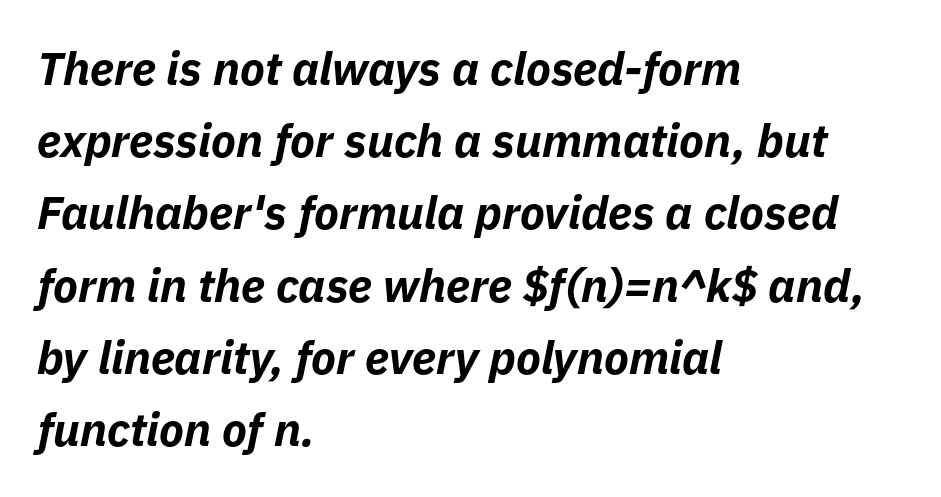
{"italic": "yes", "lean": "right", "slant_degrees": 11, "bold": "yes", "weight": "bold", "width": "normal", "stroke_contrast": "low", "x_height": "medium", "monospaced": "no", "underline": "no", "align": "left", "line_spacing": "normal", "line_spacing_ratio": 1.57, "letter_spacing": "normal", "letter_spacing_em": 0.0, "glyph_px": 46}
